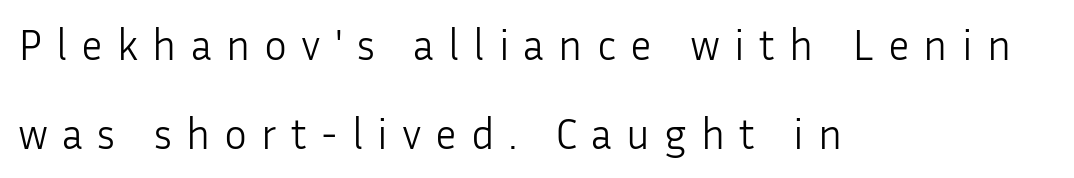
Q: Is the text bold? A: No.
Q: Is the text italic (slanted)? A: No, it is upright.
Q: Is the typeface a serif or a sans-serif typeface? A: Sans-serif.
Q: Is the text underlined? A: No.
Q: How is the paragraph aligned? A: Left-aligned.
Q: Is the spacing between letters normal or unusually wide? A: Unusually wide.
Q: Is the spacing between lines tight, normal or loose? A: Loose.
Q: Width (condensed, normal, or wide)? A: Normal.
Q: Stroke contrast? A: Low.
Q: x-height? A: Medium.
Q: Monospaced? A: No.
